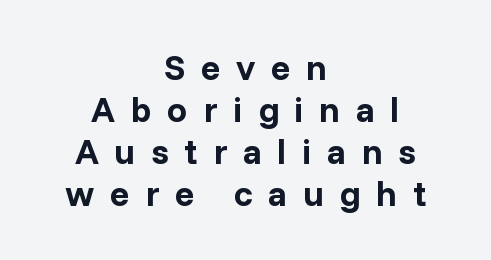
These lines are rendered in a variable-pitch font. This sample uses a sans-serif face. The space directly below the letters is spotless. The sample has been set heavy, in full bold.
